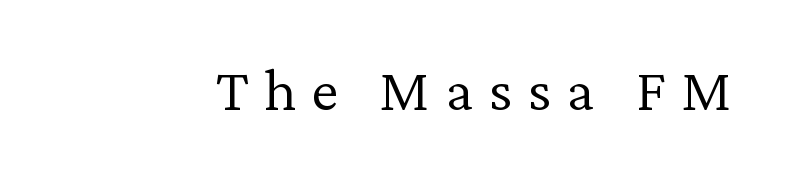
Q: Is the text bold? A: No.
Q: Is the text italic (slanted)? A: No, it is upright.
Q: Is the typeface a serif or a sans-serif typeface? A: Serif.
Q: Is the text underlined? A: No.
Q: Is the spacing between letters normal or unusually wide? A: Unusually wide.
Q: Width (condensed, normal, or wide)? A: Normal.
Q: Stroke contrast? A: Low.
Q: x-height? A: Medium.
Q: Monospaced? A: No.
